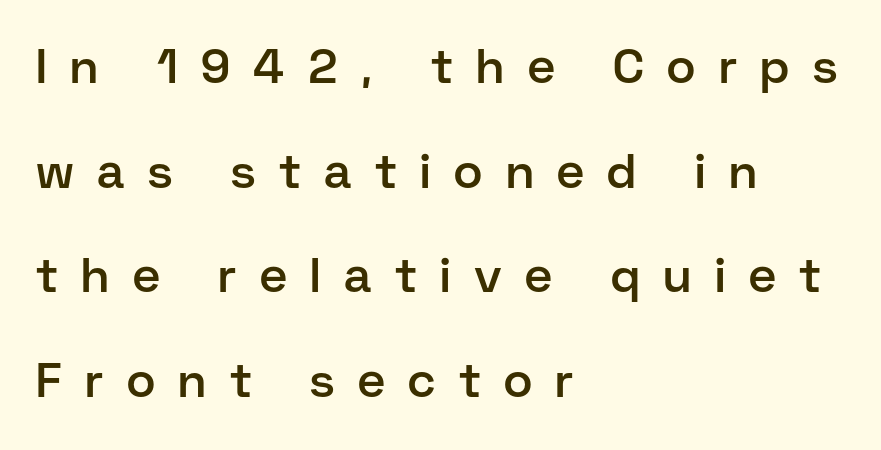
The image shows 48 px semibold sans-serif type, upright; set left-aligned, loose line spacing (2.18x), unusually wide letter spacing (+0.49 em), not underlined; low stroke contrast and a medium x-height.
